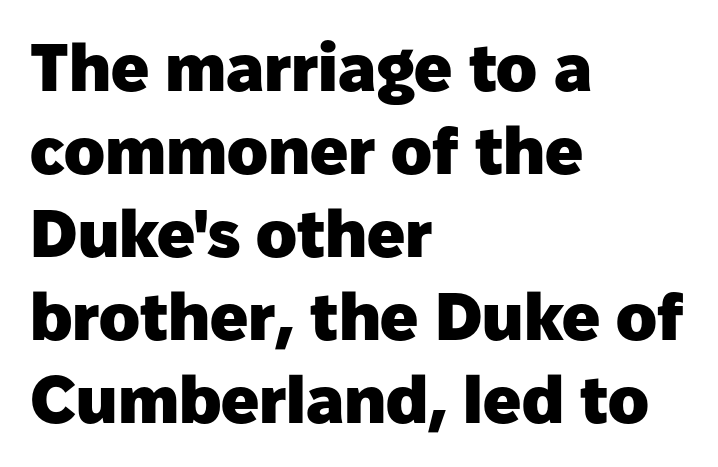
Q: Is the text bold? A: Yes.
Q: Is the text italic (slanted)? A: No, it is upright.
Q: Is the typeface a serif or a sans-serif typeface? A: Sans-serif.
Q: Is the text underlined? A: No.
Q: How is the paragraph aligned? A: Left-aligned.
Q: Is the spacing between letters normal or unusually wide? A: Normal.
Q: Width (condensed, normal, or wide)? A: Normal.
Q: Stroke contrast? A: Low.
Q: x-height? A: Medium.
Q: Monospaced? A: No.
